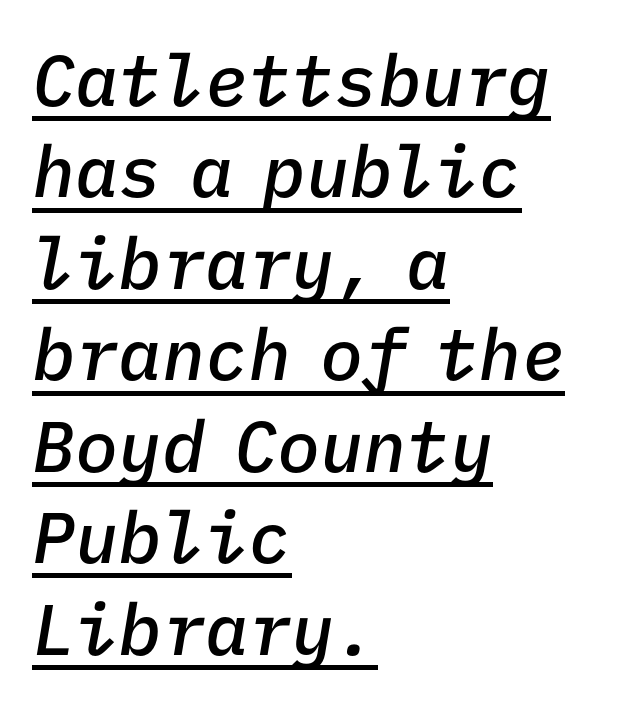
Q: Is the text bold? A: Semi-bold.
Q: Is the text italic (slanted)? A: Yes, it leans right by about 9 degrees.
Q: Is the text underlined? A: Yes.
Q: How is the paragraph aligned? A: Left-aligned.
Q: Is the spacing between letters normal or unusually wide? A: Normal.
Q: Is the spacing between lines tight, normal or loose? A: Normal.
Q: Width (condensed, normal, or wide)? A: Normal.
Q: Stroke contrast? A: Low.
Q: x-height? A: Medium.
Q: Monospaced? A: Yes.
